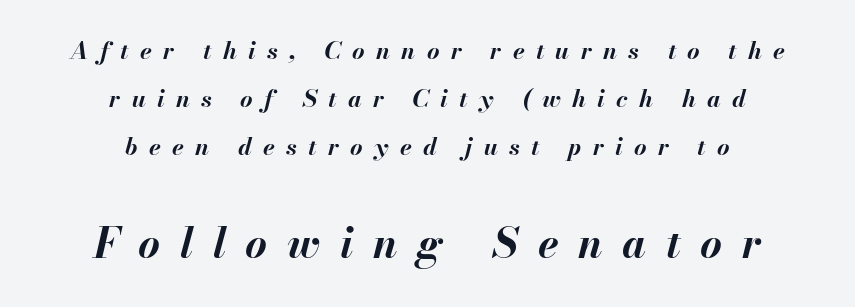
Q: Is the text bold? A: Yes.
Q: Is the text italic (slanted)? A: Yes, it leans right by about 13 degrees.
Q: Is the text underlined? A: No.
Q: How is the paragraph aligned? A: Centered.
Q: Is the spacing between letters normal or unusually wide? A: Unusually wide.
Q: Is the spacing between lines tight, normal or loose? A: Loose.
Q: Which block of text is set in a larger size, the first (top) or the second (bottom)? A: The second (bottom) one.
Q: Width (condensed, normal, or wide)? A: Normal.
Q: Stroke contrast? A: Medium.
Q: x-height? A: Small.
Q: Monospaced? A: No.
